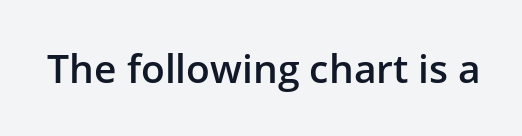
A typesetter would mark this as roman, not italic. The glyphs are unaccompanied by any horizontal stroke below them. Looks like regular typesetting: each glyph gets only the width it needs. There is no visible air inserted between adjacent glyphs. In terms of weight, the rendering is demibold, just under bold.
